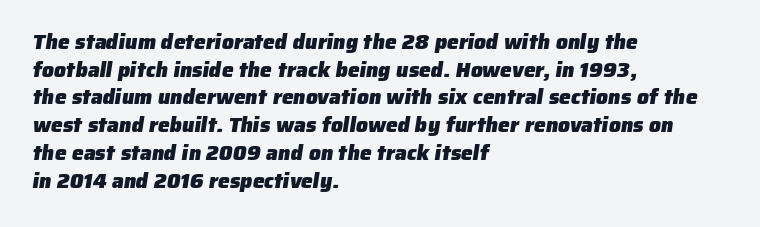
The image shows 21 px bold type; set left-aligned, normal line spacing (1.32x), normal letter spacing, not underlined.
